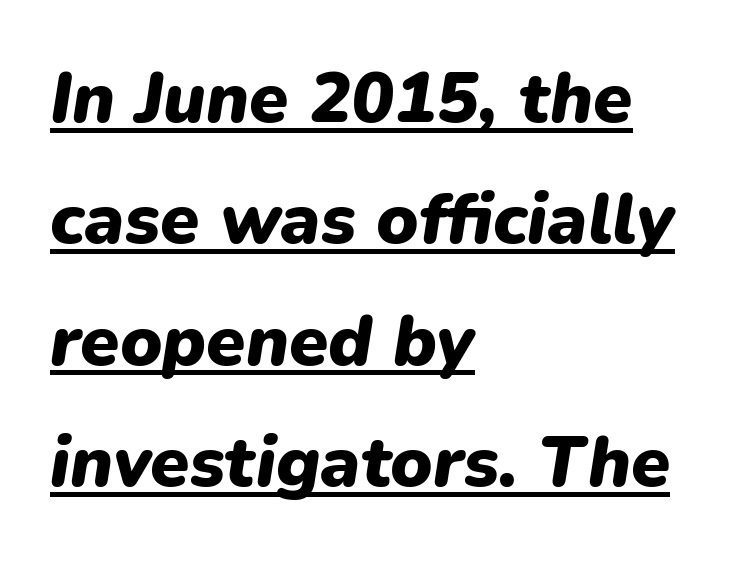
{"italic": "yes", "lean": "right", "slant_degrees": 9, "bold": "yes", "weight": "heavy", "width": "normal", "stroke_contrast": "low", "x_height": "medium", "monospaced": "no", "underline": "yes", "align": "left", "line_spacing_ratio": 1.71, "letter_spacing": "normal", "letter_spacing_em": 0.0, "glyph_px": 71}
